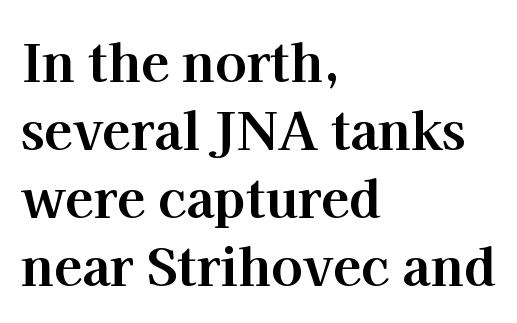
The image shows 52 px bold serif type, upright; set left-aligned, normal line spacing (1.31x), normal letter spacing, not underlined; high stroke contrast and a medium x-height.
